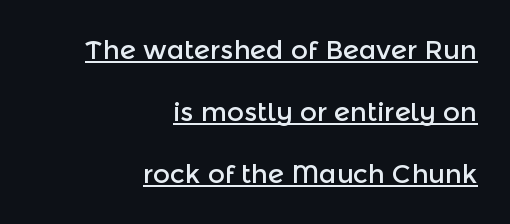
The image shows 26 px text type, upright; set right-aligned, loose line spacing (2.39x), normal letter spacing, underlined.
